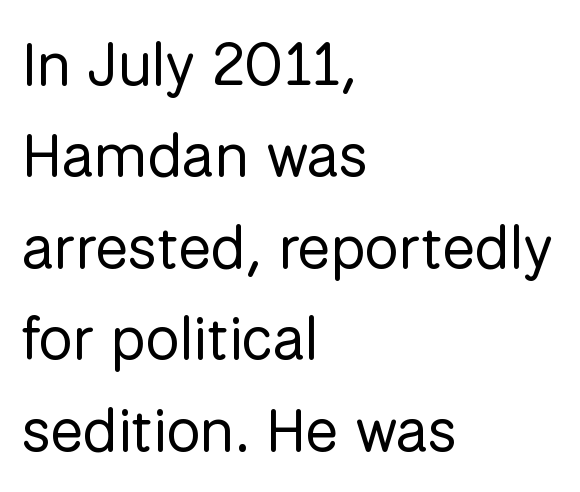
A typesetter would mark this as roman, not italic. These lines keep a tight, regular rhythm from letter to letter. The cut favours lightness, reaching ordinary text weight at its darkest. The glyphs in this specimen are sans serif. The rows are spaced the way most documents space them.
